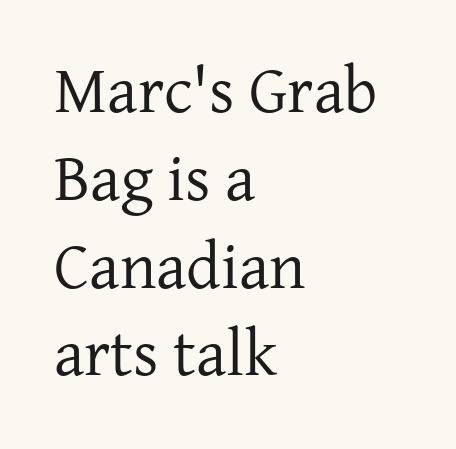
{"serif": "yes", "italic": "no", "bold": "no", "weight": "regular", "width": "normal", "stroke_contrast": "low", "x_height": "medium", "monospaced": "no", "underline": "no", "align": "left", "line_spacing": "normal", "line_spacing_ratio": 1.33, "letter_spacing": "normal", "letter_spacing_em": 0.0, "glyph_px": 66}
